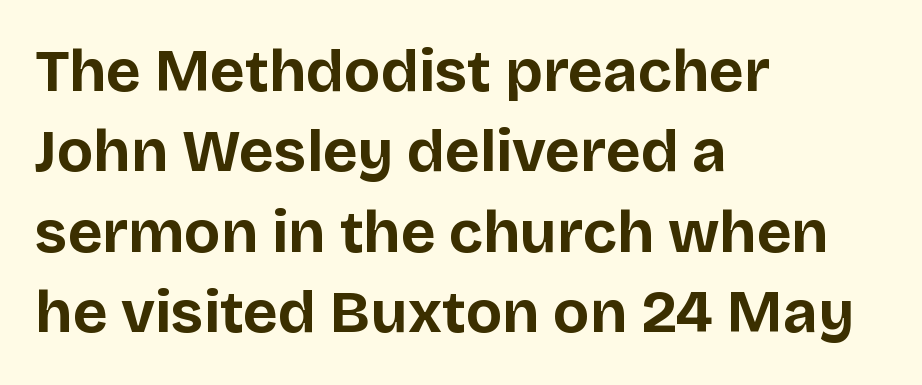
The image shows 60 px bold sans-serif type, upright; set left-aligned, normal line spacing (1.34x), normal letter spacing, not underlined; low stroke contrast and a large x-height.
